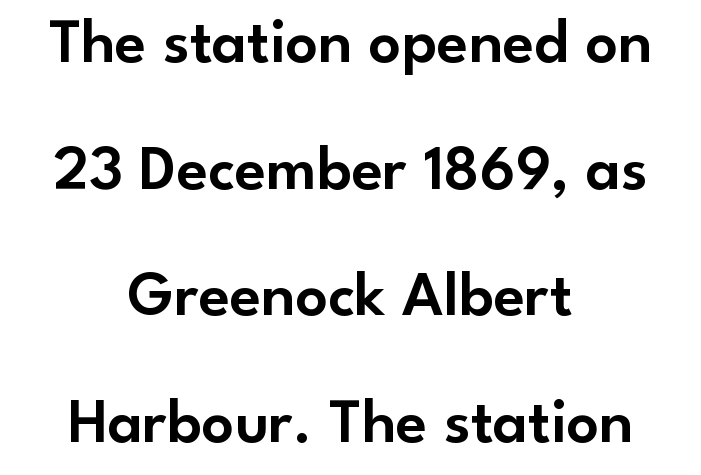
{"serif": "no", "italic": "no", "width": "normal", "stroke_contrast": "low", "x_height": "small", "monospaced": "no", "underline": "no", "align": "center", "line_spacing": "loose", "line_spacing_ratio": 1.98, "letter_spacing": "normal", "letter_spacing_em": 0.0, "glyph_px": 64}
